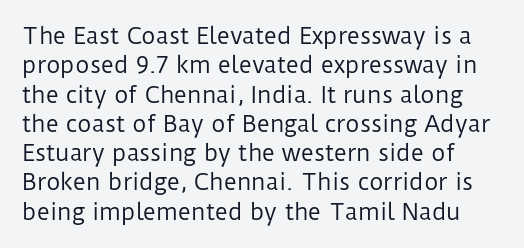
{"italic": "no", "bold": "no", "underline": "no", "line_spacing": "normal", "line_spacing_ratio": 1.33, "letter_spacing": "normal", "letter_spacing_em": 0.0, "glyph_px": 22}
